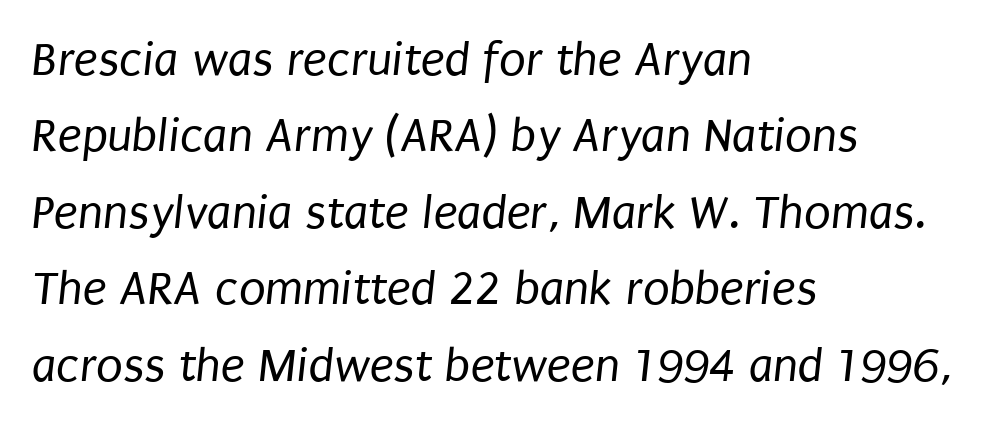
{"serif": "no", "bold": "no", "weight": "regular", "width": "condensed", "stroke_contrast": "low", "x_height": "large", "monospaced": "no", "underline": "no", "align": "left", "line_spacing": "normal", "line_spacing_ratio": 1.56, "letter_spacing": "normal", "letter_spacing_em": 0.0, "glyph_px": 49}
